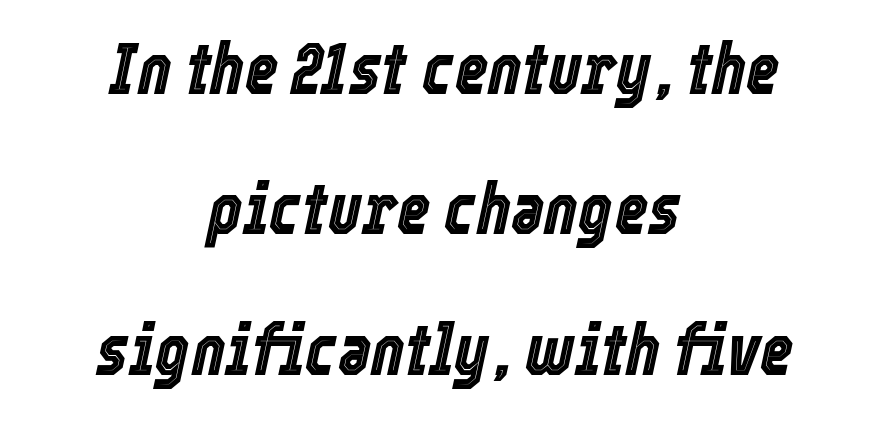
The face used here is rendered with its standard letterfit. The letters advance in unequal steps, a hallmark of proportional type. Designer's note — italics engaged. The passage shown stacks its lines with a broad gap.
